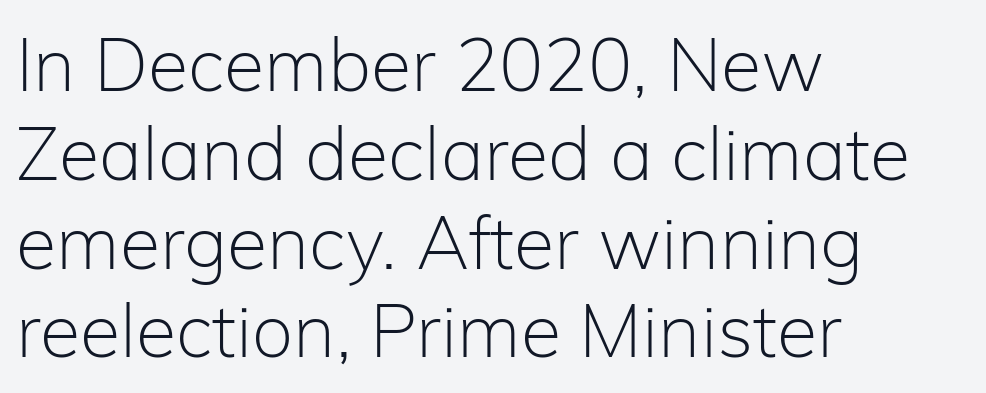
Caption: face not bold, strokes unweighted. The typesetter chose a ragged-right arrangement here. Unmarked baselines from the first word to the last. No feet cap the strokes, marking this as sans-serif type. Character widths vary here, with narrow letters taking less room than wide ones. Quick note: not italic, upright.
